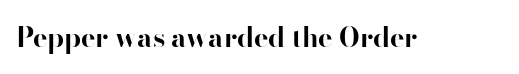
{"italic": "no", "bold": "yes", "underline": "no", "letter_spacing": "normal", "letter_spacing_em": 0.0, "glyph_px": 27}
